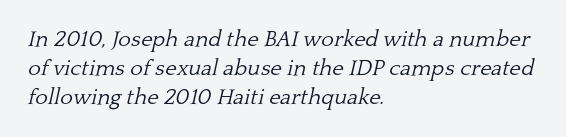
{"italic": "yes", "lean": "right", "slant_degrees": 13, "bold": "no", "underline": "no", "align": "left", "line_spacing": "normal", "line_spacing_ratio": 1.31, "letter_spacing": "normal", "letter_spacing_em": 0.0, "glyph_px": 22}
